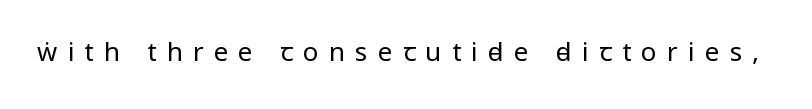
Q: Is the text bold? A: No.
Q: Is the text italic (slanted)? A: No, it is upright.
Q: Is the text underlined? A: No.
Q: Is the spacing between letters normal or unusually wide? A: Unusually wide.
